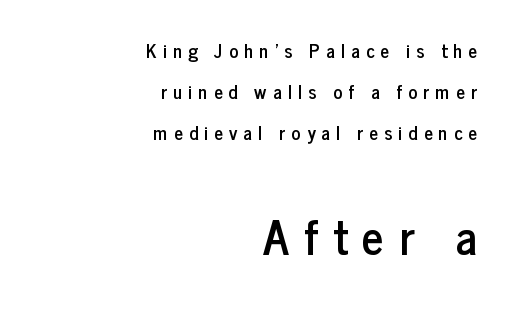
Is this a fixed-width face? No — the glyphs have proportional, varying widths. This is sans-serif lettering, the kind often seen on screens and signage. These lines stand farther apart than default settings would place them. Reading top to bottom, the characters get bigger at the block break. Alignment: flush right. The foot of each line stays bare and open.
